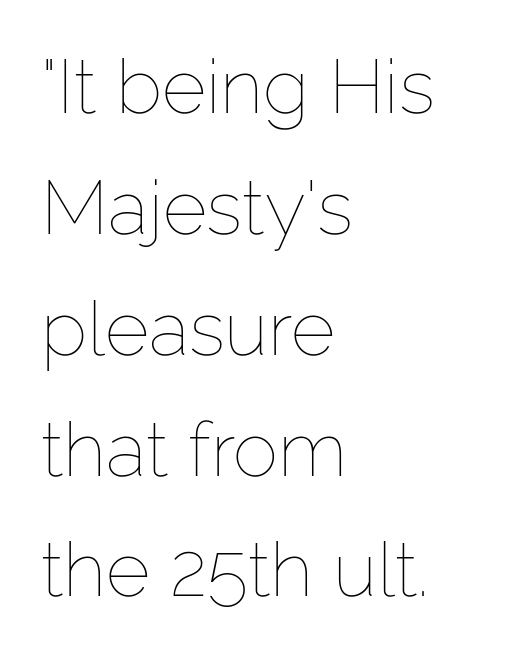
Ordinary non-slanted type is in use. The ragged edge is on the right, which tells us the setting is flush left. If you measured baseline to baseline, you'd find a middling distance. Varying glyph widths throughout — classic text-font behaviour. This sample uses plain, unmodified letter spacing. Nothing heavy about these letters — not bold at all.
